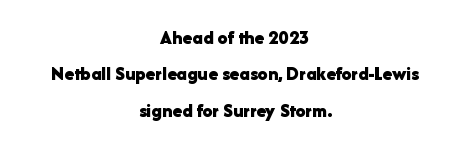
This sample uses an upright cut, with every glyph sitting square on the baseline. Centered paragraph, ragged on both sides. Beneath every word, the page is bare. The typesetting leans heavy: a genuine bold.
